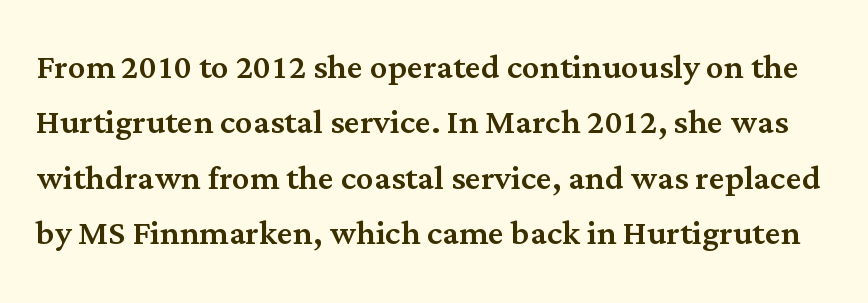
Q: Is the text italic (slanted)? A: No, it is upright.
Q: Is the typeface a serif or a sans-serif typeface? A: Serif.
Q: Is the text underlined? A: No.
Q: Is the spacing between letters normal or unusually wide? A: Normal.
Q: Is the spacing between lines tight, normal or loose? A: Normal.
Q: Width (condensed, normal, or wide)? A: Normal.
Q: Stroke contrast? A: Medium.
Q: x-height? A: Medium.
Q: Monospaced? A: No.
